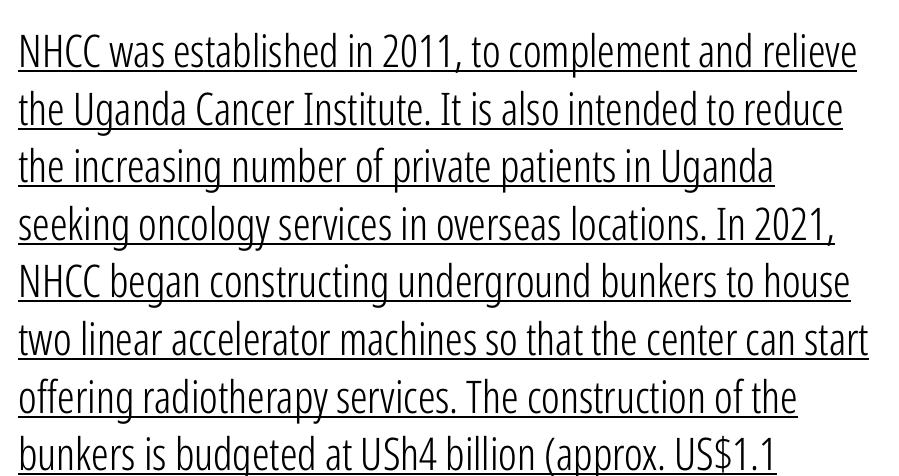
The weight tops out at a normal text grade. The glyphs in this specimen are sans serif. These lines stack with their left ends in a neat column. Rows of type keep a routine distance in the vertical direction. Decoration check: the copy is underlined. Note the varied advance widths — an 'i' is clearly narrower than an 'm'.
